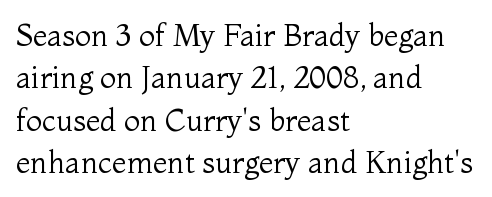
Q: Is the text bold? A: No.
Q: Is the text italic (slanted)? A: No, it is upright.
Q: Is the typeface a serif or a sans-serif typeface? A: Serif.
Q: Is the text underlined? A: No.
Q: How is the paragraph aligned? A: Left-aligned.
Q: Is the spacing between letters normal or unusually wide? A: Normal.
Q: Is the spacing between lines tight, normal or loose? A: Normal.
Q: Width (condensed, normal, or wide)? A: Normal.
Q: Stroke contrast? A: Medium.
Q: x-height? A: Medium.
Q: Monospaced? A: No.
